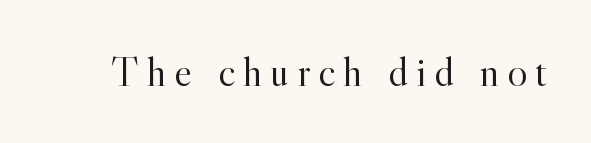
{"serif": "yes", "italic": "no", "bold": "no", "weight": "light", "width": "normal", "x_height": "small", "monospaced": "no", "underline": "no", "glyph_px": 42}
